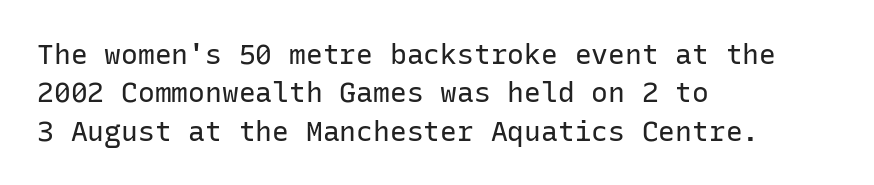
{"serif": "no", "italic": "no", "bold": "no", "weight": "regular", "width": "normal", "stroke_contrast": "low", "x_height": "medium", "monospaced": "yes", "underline": "no", "align": "left", "line_spacing": "normal", "line_spacing_ratio": 1.37, "letter_spacing": "normal", "letter_spacing_em": 0.0, "glyph_px": 28}
